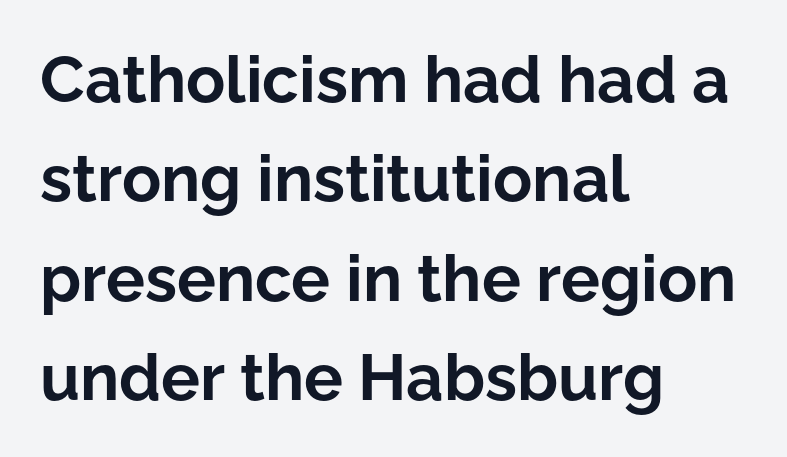
The image shows 65 px bold sans-serif type, upright; set left-aligned, normal line spacing (1.53x), normal letter spacing, not underlined; low stroke contrast and a medium x-height.
